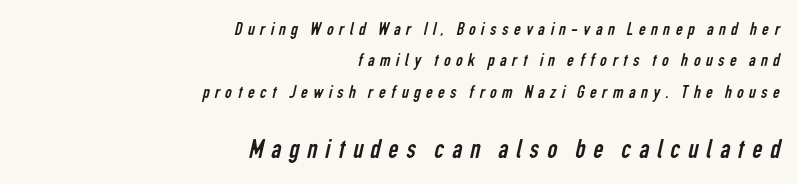
The image shows 28 px regular-weight, condensed sans-serif type; set right-aligned, normal line spacing (1.65x), unusually wide letter spacing (+0.28 em), not underlined; the second (bottom) block is 1.47x larger; low stroke contrast and a medium x-height.
